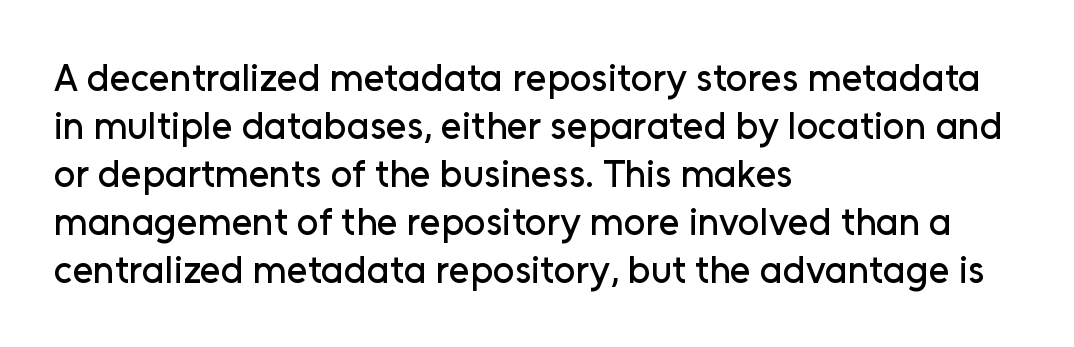
{"serif": "no", "italic": "no", "width": "normal", "stroke_contrast": "low", "x_height": "medium", "monospaced": "no", "underline": "no", "align": "left", "line_spacing": "normal", "line_spacing_ratio": 1.26, "letter_spacing": "normal", "letter_spacing_em": 0.0, "glyph_px": 38}
